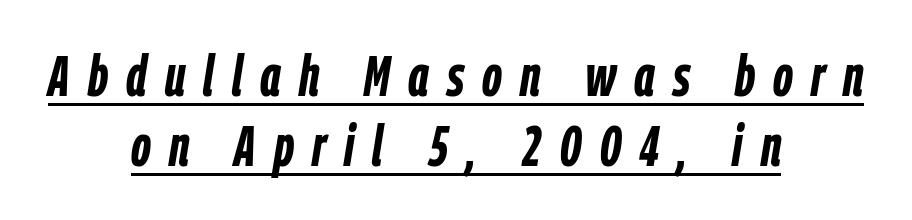
{"italic": "yes", "lean": "right", "slant_degrees": 9, "bold": "yes", "weight": "semibold", "width": "condensed", "stroke_contrast": "low", "x_height": "medium", "monospaced": "no", "underline": "yes", "align": "center", "line_spacing_ratio": 1.21, "letter_spacing": "wide", "letter_spacing_em": 0.31, "glyph_px": 58}
